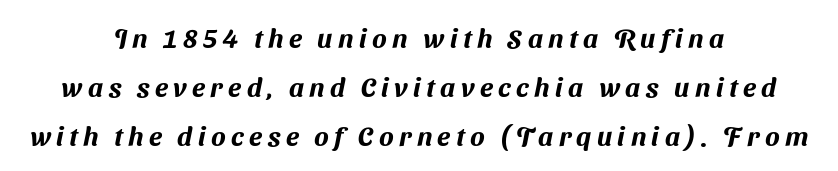
Students, note that the glyphs here are deliberately spaced far apart. Type without underlining. The text block is weighted toward neither margin, spreading evenly from the middle.
